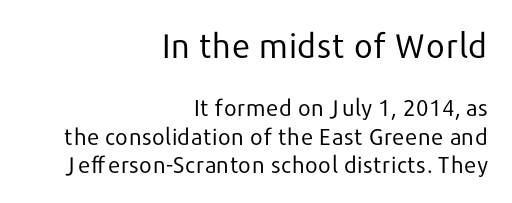
Q: Is the text bold? A: No.
Q: Is the text italic (slanted)? A: No, it is upright.
Q: Is the typeface a serif or a sans-serif typeface? A: Sans-serif.
Q: Is the text underlined? A: No.
Q: How is the paragraph aligned? A: Right-aligned.
Q: Is the spacing between letters normal or unusually wide? A: Normal.
Q: Which block of text is set in a larger size, the first (top) or the second (bottom)? A: The first (top) one.
Q: Width (condensed, normal, or wide)? A: Normal.
Q: Stroke contrast? A: Low.
Q: x-height? A: Medium.
Q: Monospaced? A: No.
